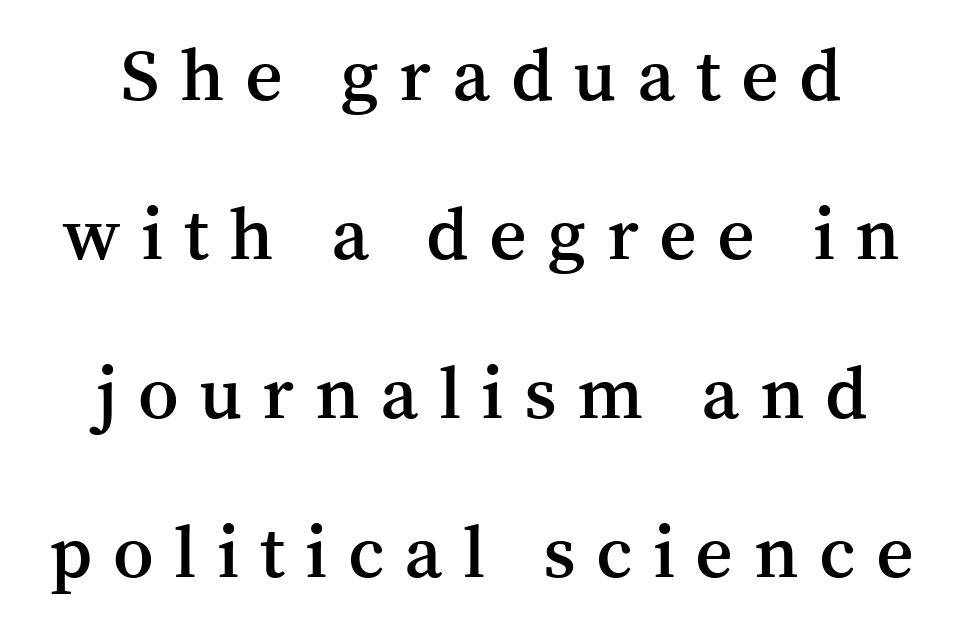
The image shows 73 px semibold serif type, upright; set loose line spacing (2.18x), unusually wide letter spacing (+0.28 em), not underlined; medium stroke contrast and a medium x-height.
